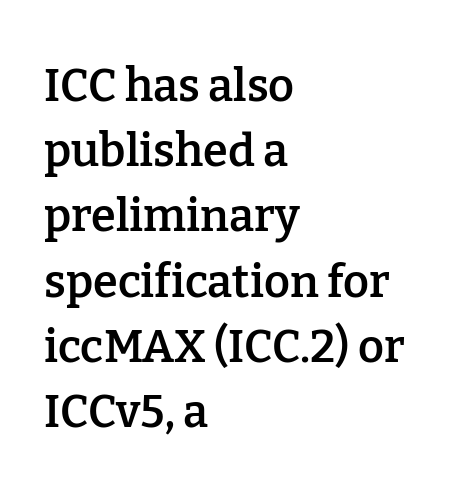
Q: Is the text bold? A: Semi-bold.
Q: Is the text italic (slanted)? A: No, it is upright.
Q: Is the typeface a serif or a sans-serif typeface? A: Serif.
Q: Is the text underlined? A: No.
Q: How is the paragraph aligned? A: Left-aligned.
Q: Is the spacing between letters normal or unusually wide? A: Normal.
Q: Is the spacing between lines tight, normal or loose? A: Normal.
Q: Width (condensed, normal, or wide)? A: Normal.
Q: Stroke contrast? A: Low.
Q: x-height? A: Medium.
Q: Monospaced? A: No.
